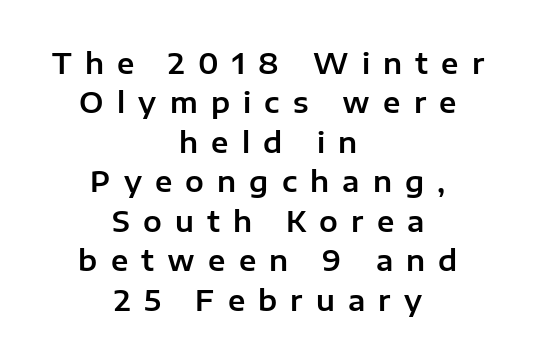
{"serif": "no", "italic": "no", "width": "normal", "stroke_contrast": "low", "x_height": "medium", "monospaced": "no", "underline": "no", "align": "center", "line_spacing": "normal", "line_spacing_ratio": 1.41, "letter_spacing": "wide", "letter_spacing_em": 0.47, "glyph_px": 28}
